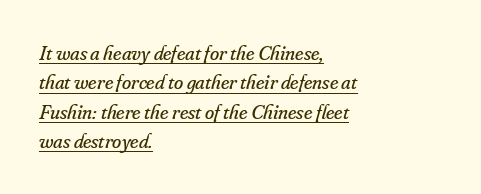
How are the letters spaced? Ordinarily, with no added tracking. Stem width sits at or under what a default text font uses. The rendering uses the underline text-decoration. Horizontal bands of white between lines are of average thickness. This is oblique type, the kind used for emphasis or titles.
